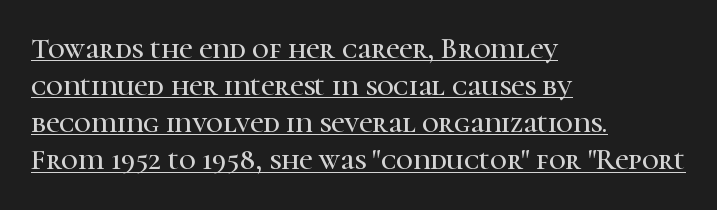
Q: Is the text italic (slanted)? A: No, it is upright.
Q: Is the typeface a serif or a sans-serif typeface? A: Serif.
Q: Is the text underlined? A: Yes.
Q: How is the paragraph aligned? A: Left-aligned.
Q: Is the spacing between letters normal or unusually wide? A: Normal.
Q: Is the spacing between lines tight, normal or loose? A: Normal.
Q: Width (condensed, normal, or wide)? A: Normal.
Q: Stroke contrast? A: High.
Q: x-height? A: Medium.
Q: Monospaced? A: No.
